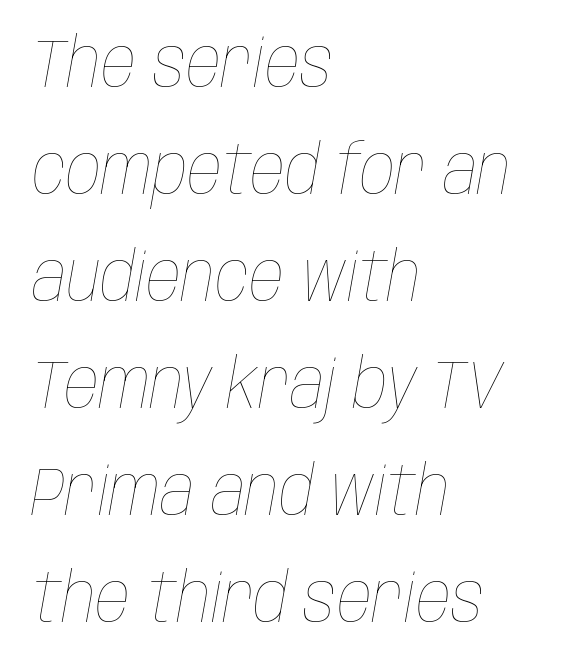
{"italic": "yes", "lean": "right", "slant_degrees": 10, "bold": "no", "weight": "thin", "width": "condensed", "stroke_contrast": "low", "x_height": "large", "monospaced": "no", "underline": "no", "align": "left", "line_spacing": "normal", "line_spacing_ratio": 1.55, "letter_spacing": "normal", "letter_spacing_em": 0.0, "glyph_px": 69}
